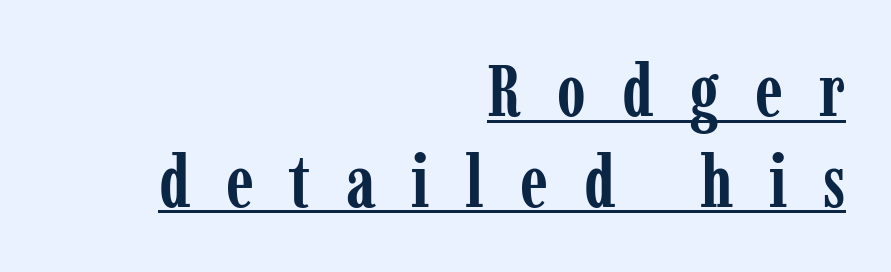
Style check: upright. The passage shown is typeset with a serif family. The face used here has the dense, thick strokes of a bold. Decoration check: the copy is underlined.
